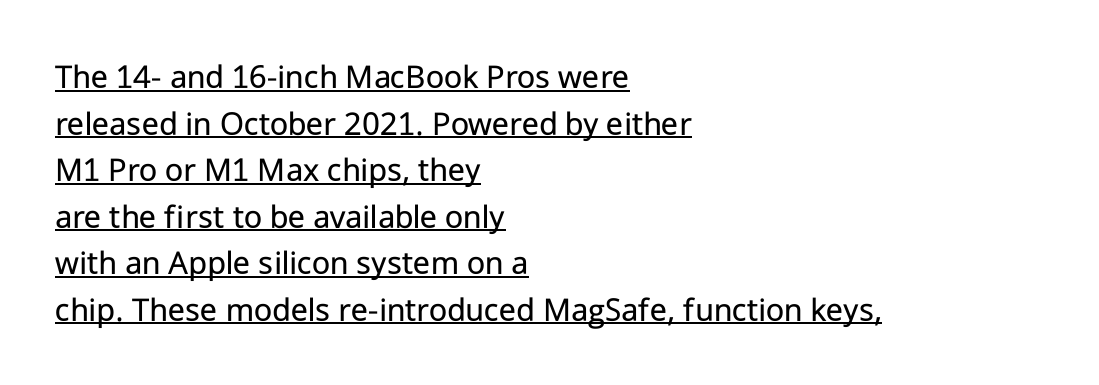
Q: Is the text bold? A: No.
Q: Is the text italic (slanted)? A: No, it is upright.
Q: Is the typeface a serif or a sans-serif typeface? A: Sans-serif.
Q: Is the text underlined? A: Yes.
Q: How is the paragraph aligned? A: Left-aligned.
Q: Is the spacing between letters normal or unusually wide? A: Normal.
Q: Is the spacing between lines tight, normal or loose? A: Normal.
Q: Width (condensed, normal, or wide)? A: Normal.
Q: Stroke contrast? A: Low.
Q: x-height? A: Medium.
Q: Monospaced? A: No.
